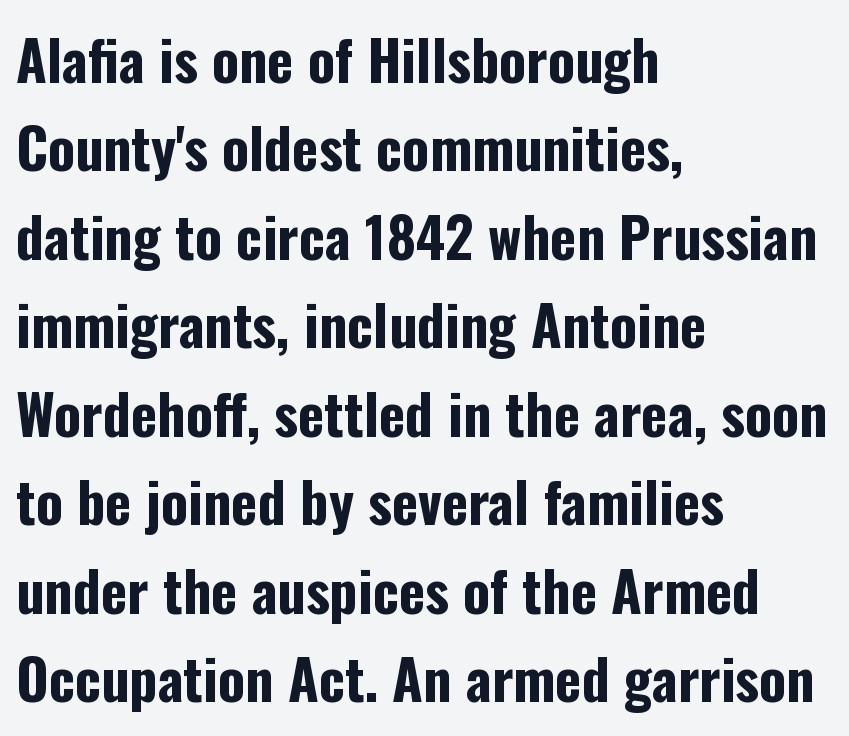
The image shows 56 px bold, condensed sans-serif type, upright; set left-aligned, normal line spacing (1.58x), normal letter spacing, not underlined; low stroke contrast and a medium x-height.
